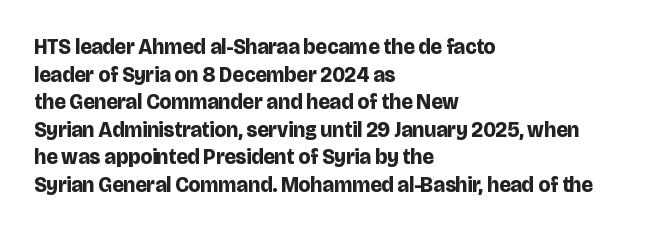
Normally led — the rows are evenly, conventionally spaced. Caption: standard tracking, unaltered. Check the space under the baseline: it is left empty. This sample is left-justified, so line endings fall wherever the words run out. These lines were composed using upright roman letters.
